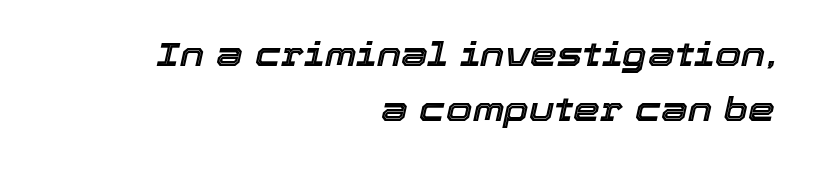
Q: Is the text italic (slanted)? A: Yes, it leans right by about 12 degrees.
Q: Is the text underlined? A: No.
Q: How is the paragraph aligned? A: Right-aligned.
Q: Is the spacing between letters normal or unusually wide? A: Normal.
Q: Is the spacing between lines tight, normal or loose? A: Normal.
Q: Width (condensed, normal, or wide)? A: Normal.
Q: x-height? A: Medium.
Q: Monospaced? A: No.
